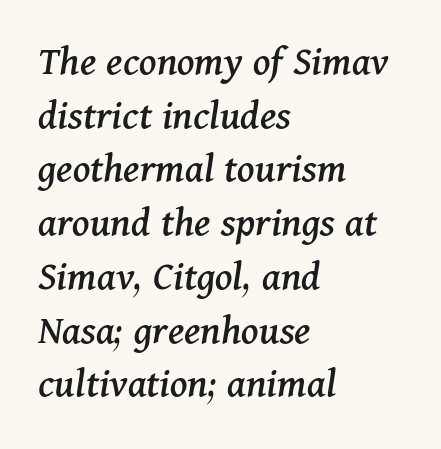
Q: Is the text italic (slanted)? A: Yes, it leans right by about 11 degrees.
Q: Is the typeface a serif or a sans-serif typeface? A: Serif.
Q: Is the text underlined? A: No.
Q: How is the paragraph aligned? A: Left-aligned.
Q: Is the spacing between letters normal or unusually wide? A: Normal.
Q: Is the spacing between lines tight, normal or loose? A: Normal.
Q: Width (condensed, normal, or wide)? A: Normal.
Q: Stroke contrast? A: Medium.
Q: x-height? A: Medium.
Q: Monospaced? A: No.
